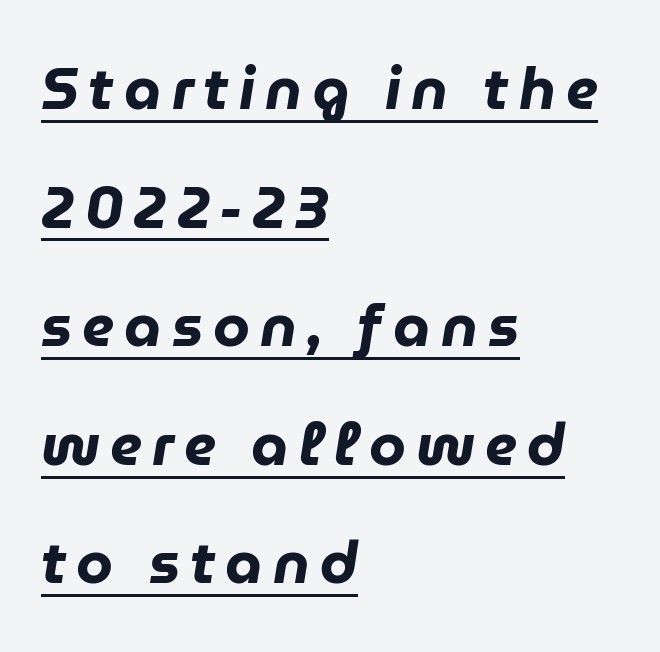
Is there an underline? Yes — a line sits under the letters. Heavy-handed strokes throughout: this text is bold. The rendering applies a slant to the glyphs. The face used here is proportionally spaced, like ordinary book or web type. All the whitespace from short lines collects on the right. Baseline-to-baseline distance is far greater than the letter height.
